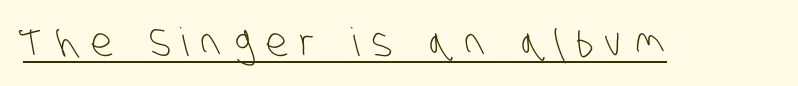
The text was rendered using a sans face with plain stroke endings. Letter spacing: wide. Think of a printed novel: that variable character pitch is what you see here. Notice how a bar underscores the lettering throughout. Is the type heavy? It reads as light-to-regular instead.
